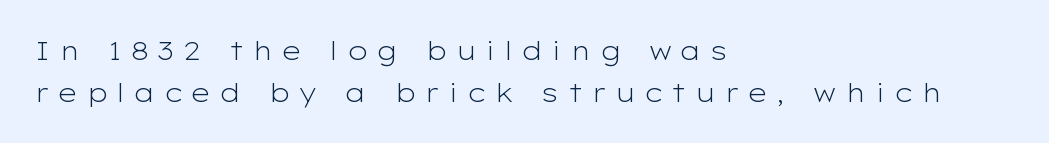
Q: Is the text bold? A: No.
Q: Is the text italic (slanted)? A: No, it is upright.
Q: Is the text underlined? A: No.
Q: How is the paragraph aligned? A: Left-aligned.
Q: Is the spacing between letters normal or unusually wide? A: Unusually wide.
Q: Is the spacing between lines tight, normal or loose? A: Normal.
